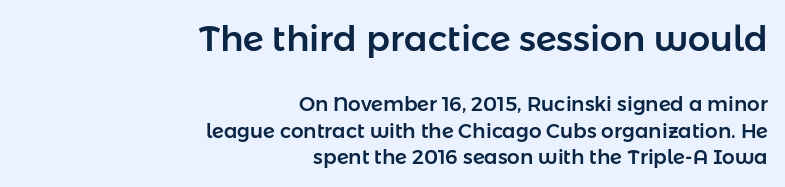
{"serif": "no", "italic": "no", "width": "normal", "stroke_contrast": "low", "x_height": "medium", "monospaced": "no", "underline": "no", "align": "right", "line_spacing": "normal", "line_spacing_ratio": 1.32, "letter_spacing": "normal", "letter_spacing_em": 0.0, "larger_block": "first", "size_ratio": 1.75, "glyph_px": 35}
